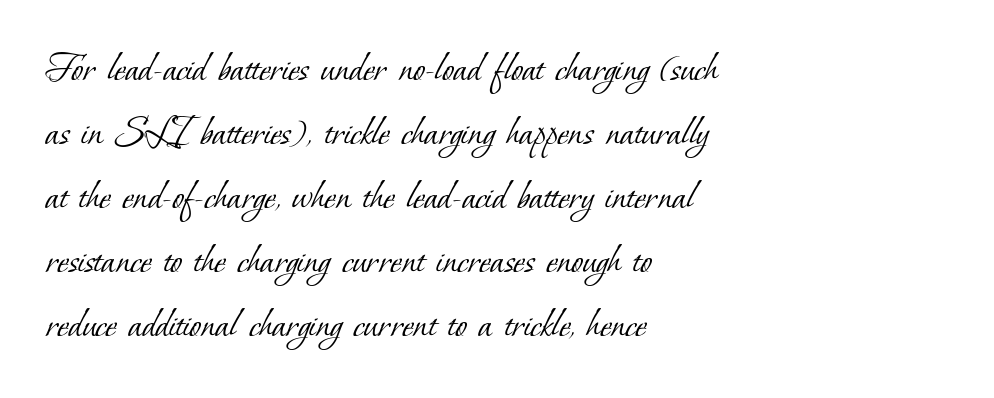
Q: Is the text bold? A: No.
Q: Is the typeface a serif or a sans-serif typeface? A: Serif.
Q: Is the text underlined? A: No.
Q: How is the paragraph aligned? A: Left-aligned.
Q: Is the spacing between letters normal or unusually wide? A: Normal.
Q: Is the spacing between lines tight, normal or loose? A: Normal.
Q: Width (condensed, normal, or wide)? A: Normal.
Q: Stroke contrast? A: Low.
Q: x-height? A: Small.
Q: Monospaced? A: No.
